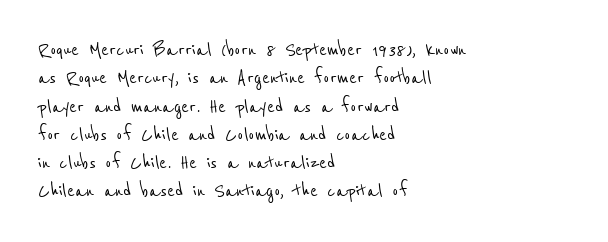
Q: Is the text underlined? A: No.
Q: How is the paragraph aligned? A: Left-aligned.
Q: Is the spacing between letters normal or unusually wide? A: Normal.
